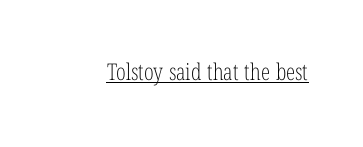
Q: Is the text bold? A: No.
Q: Is the text italic (slanted)? A: No, it is upright.
Q: Is the text underlined? A: Yes.
Q: Is the spacing between letters normal or unusually wide? A: Normal.
